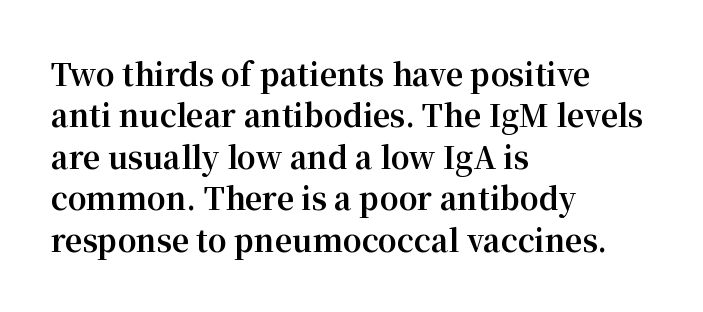
{"serif": "yes", "italic": "no", "bold": "yes", "weight": "bold", "width": "normal", "stroke_contrast": "medium", "x_height": "medium", "monospaced": "no", "underline": "no", "align": "left", "line_spacing": "normal", "line_spacing_ratio": 1.38, "letter_spacing": "normal", "letter_spacing_em": 0.0, "glyph_px": 30}
